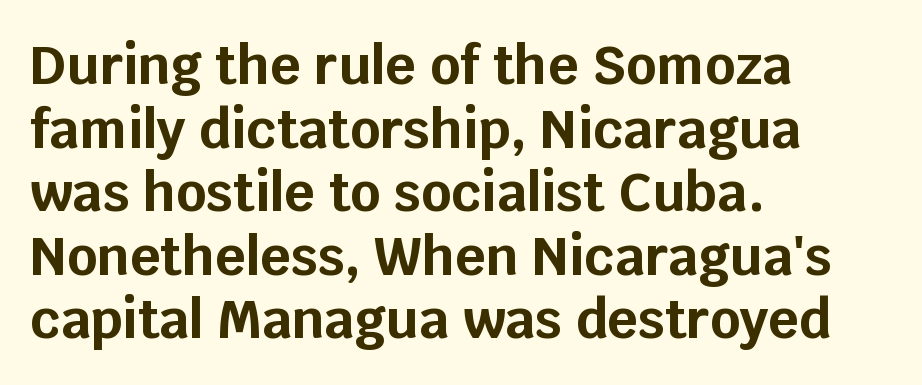
The image shows 53 px bold sans-serif type, upright; set left-aligned, line spacing 1.2x, normal letter spacing, not underlined; low stroke contrast and a large x-height.
